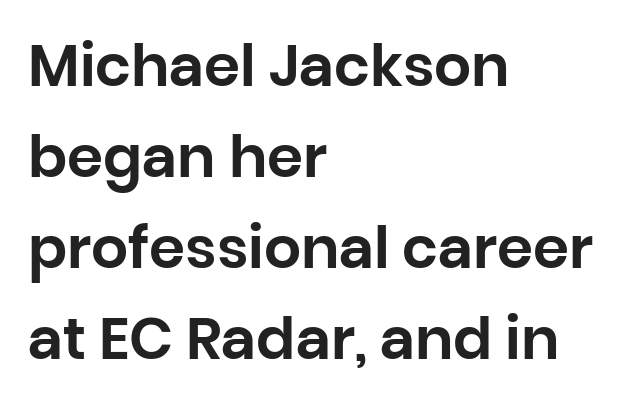
Q: Is the text italic (slanted)? A: No, it is upright.
Q: Is the typeface a serif or a sans-serif typeface? A: Sans-serif.
Q: Is the text underlined? A: No.
Q: How is the paragraph aligned? A: Left-aligned.
Q: Is the spacing between letters normal or unusually wide? A: Normal.
Q: Is the spacing between lines tight, normal or loose? A: Normal.
Q: Width (condensed, normal, or wide)? A: Normal.
Q: Stroke contrast? A: Low.
Q: x-height? A: Large.
Q: Monospaced? A: No.
